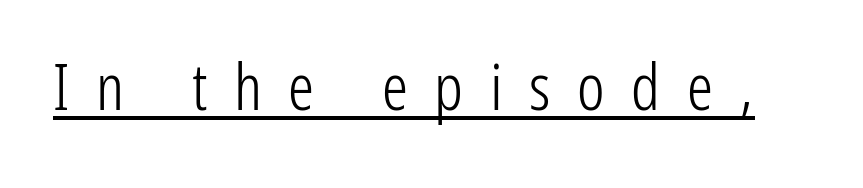
Q: Is the text bold? A: No.
Q: Is the text italic (slanted)? A: No, it is upright.
Q: Is the typeface a serif or a sans-serif typeface? A: Sans-serif.
Q: Is the text underlined? A: Yes.
Q: Is the spacing between letters normal or unusually wide? A: Unusually wide.
Q: Width (condensed, normal, or wide)? A: Condensed.
Q: Stroke contrast? A: Low.
Q: x-height? A: Medium.
Q: Monospaced? A: No.
